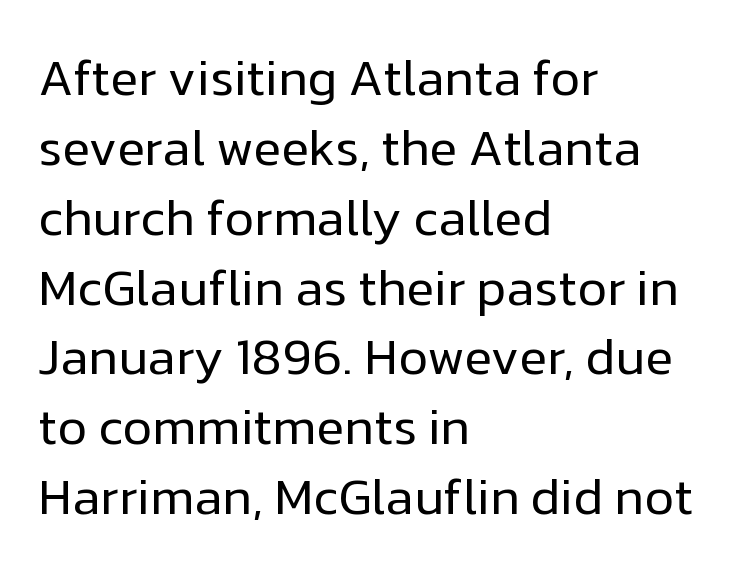
Q: Is the text bold? A: No.
Q: Is the text italic (slanted)? A: No, it is upright.
Q: Is the typeface a serif or a sans-serif typeface? A: Sans-serif.
Q: Is the text underlined? A: No.
Q: How is the paragraph aligned? A: Left-aligned.
Q: Is the spacing between letters normal or unusually wide? A: Normal.
Q: Is the spacing between lines tight, normal or loose? A: Normal.
Q: Width (condensed, normal, or wide)? A: Normal.
Q: Stroke contrast? A: Low.
Q: x-height? A: Medium.
Q: Monospaced? A: No.
